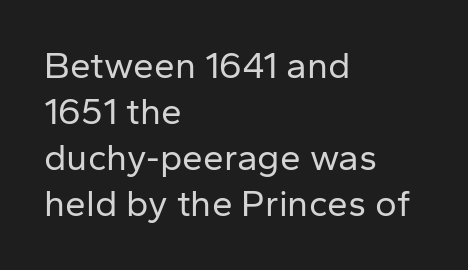
Q: Is the text bold? A: No.
Q: Is the text italic (slanted)? A: No, it is upright.
Q: Is the typeface a serif or a sans-serif typeface? A: Sans-serif.
Q: Is the text underlined? A: No.
Q: How is the paragraph aligned? A: Left-aligned.
Q: Is the spacing between letters normal or unusually wide? A: Normal.
Q: Width (condensed, normal, or wide)? A: Normal.
Q: Stroke contrast? A: Low.
Q: x-height? A: Medium.
Q: Monospaced? A: No.
